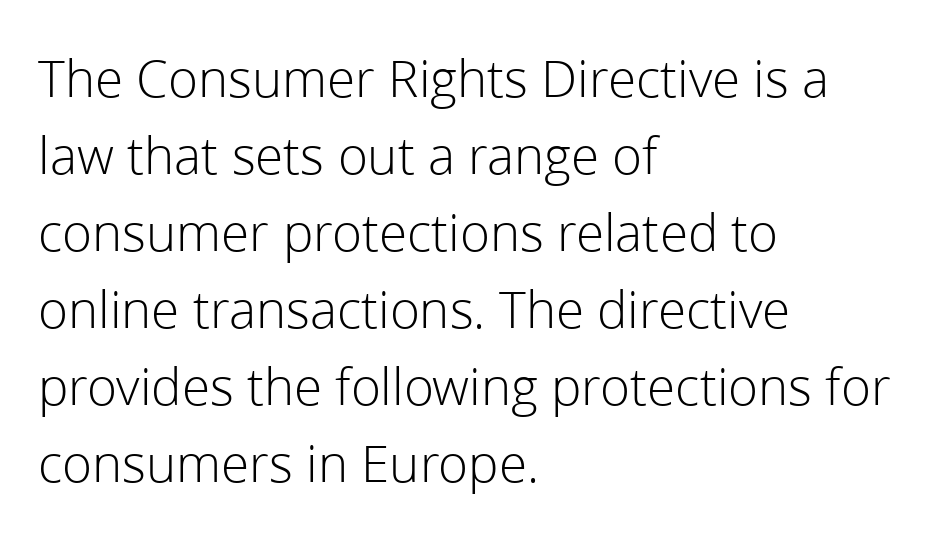
These glyphs show unthickened strokes, regular width or finer. Nothing sits at the stroke ends, so this counts as sans-serif. Honestly, the row spacing looks completely unremarkable. The type sits square on the baseline with zero lean.
